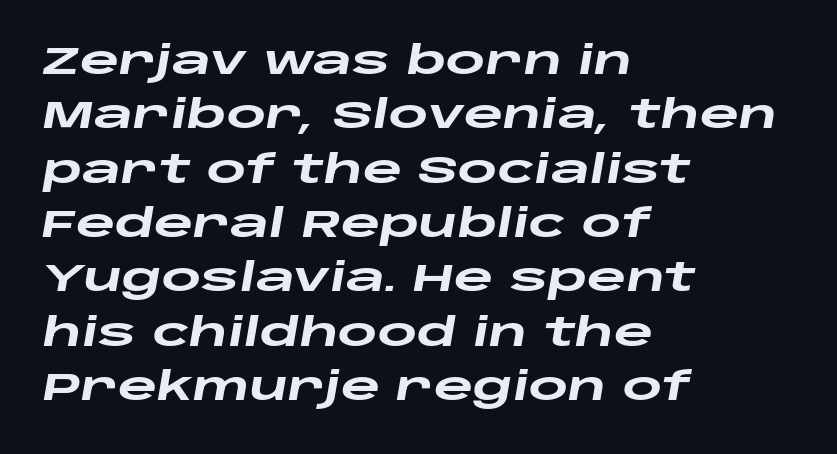
The image shows 38 px heavy, wide type, italic (leaning right); set left-aligned, normal line spacing (1.43x), normal letter spacing, not underlined; low stroke contrast and a large x-height.
